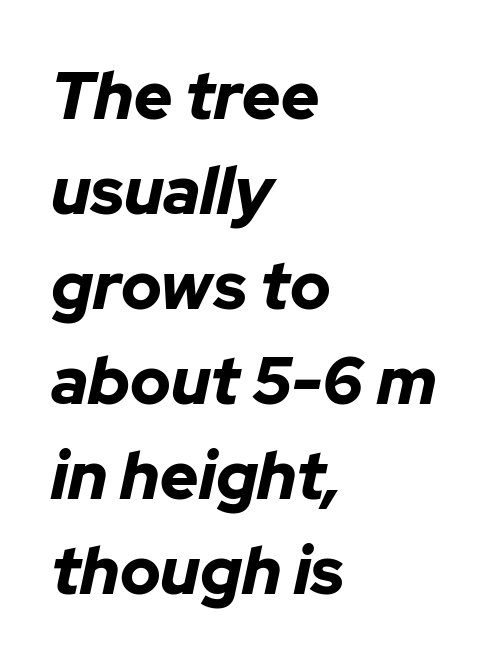
The image shows 66 px bold type, italic (leaning right); set left-aligned, normal line spacing (1.44x), normal letter spacing, not underlined; low stroke contrast and a medium x-height.
